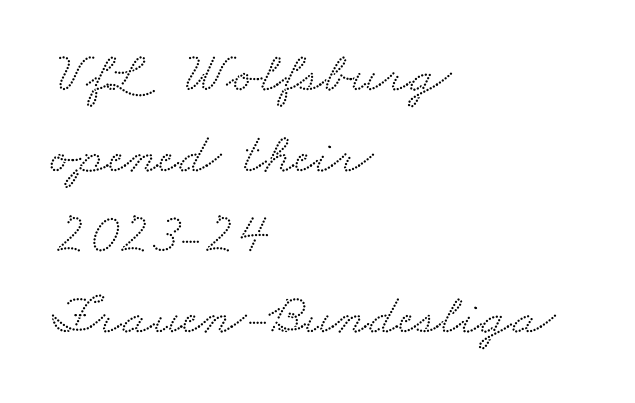
{"serif": "yes", "width": "wide", "stroke_contrast": "medium", "x_height": "small", "monospaced": "no", "underline": "no", "align": "left", "line_spacing": "normal", "line_spacing_ratio": 1.39, "letter_spacing": "normal", "letter_spacing_em": 0.0, "glyph_px": 58}
